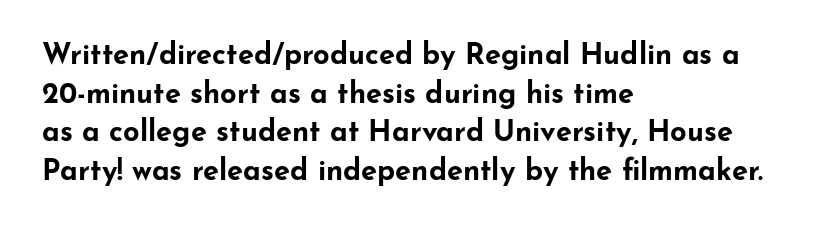
Q: Is the text bold? A: Yes.
Q: Is the text italic (slanted)? A: No, it is upright.
Q: Is the typeface a serif or a sans-serif typeface? A: Sans-serif.
Q: Is the text underlined? A: No.
Q: How is the paragraph aligned? A: Left-aligned.
Q: Is the spacing between letters normal or unusually wide? A: Normal.
Q: Is the spacing between lines tight, normal or loose? A: Normal.
Q: Width (condensed, normal, or wide)? A: Wide.
Q: Stroke contrast? A: Low.
Q: x-height? A: Small.
Q: Monospaced? A: No.
